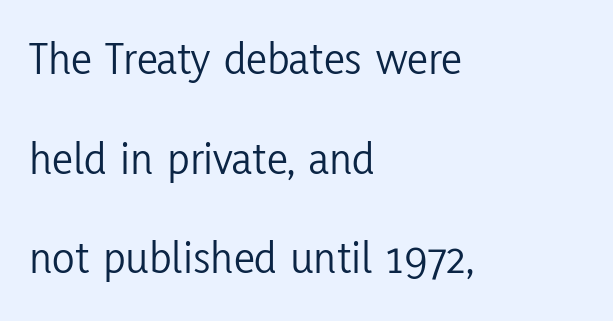
Q: Is the text bold? A: No.
Q: Is the text italic (slanted)? A: No, it is upright.
Q: Is the typeface a serif or a sans-serif typeface? A: Sans-serif.
Q: Is the text underlined? A: No.
Q: How is the paragraph aligned? A: Left-aligned.
Q: Is the spacing between letters normal or unusually wide? A: Normal.
Q: Is the spacing between lines tight, normal or loose? A: Loose.
Q: Width (condensed, normal, or wide)? A: Condensed.
Q: Stroke contrast? A: Low.
Q: x-height? A: Medium.
Q: Monospaced? A: No.
